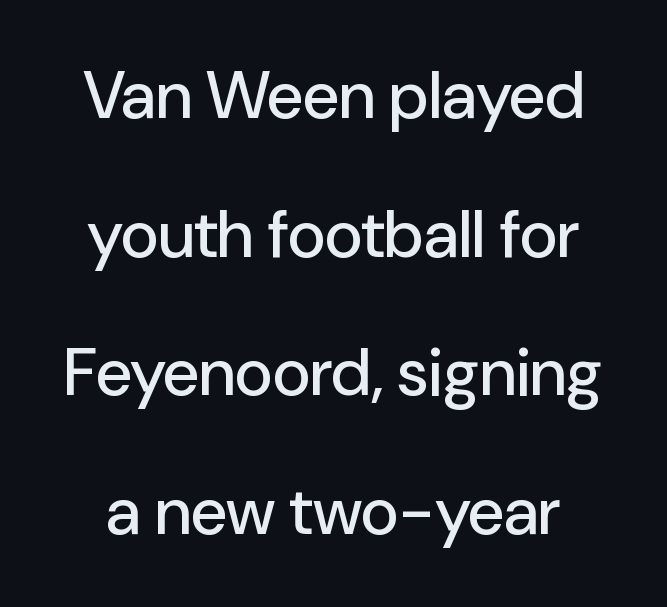
The image shows 66 px sans-serif type, upright; set loose line spacing (2.1x), normal letter spacing, not underlined; low stroke contrast and a medium x-height.
